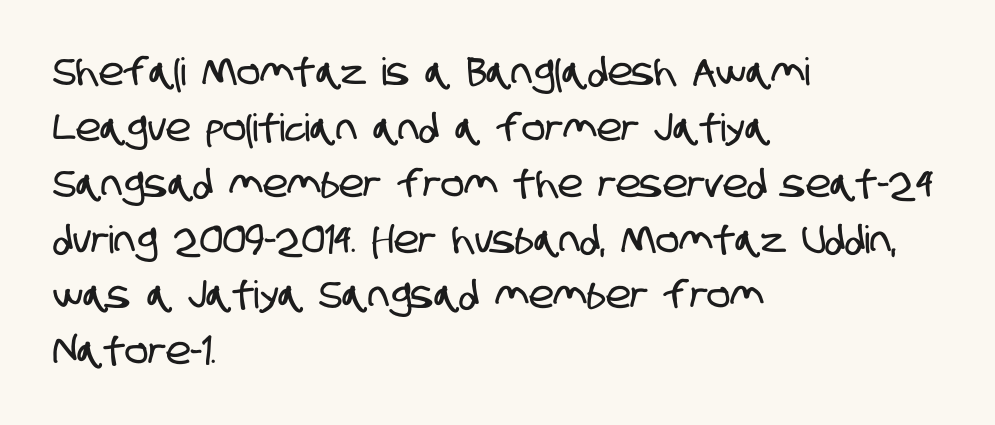
Between one letter and the next there's only the usual sliver of space. Where is the straight margin? On the left. Letterform terminals end flat and unadorned throughout the passage. Think of a printed novel: that variable character pitch is what you see here. This sample keeps an unexceptional amount of space between lines.
